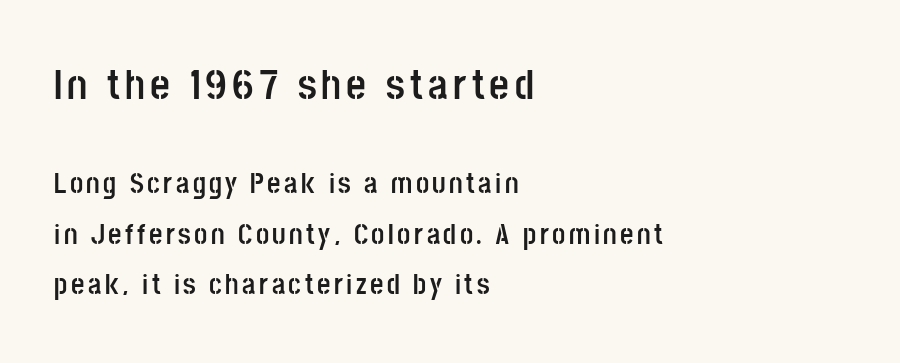
The typography opts for an upright posture over an oblique one. On the weight axis this lands at bold, roughly 700. Proportional: the letters do not fall into vertical columns. Unmarked baselines from the first word to the last. Larger block? The one above; the one below is distinctly smaller.
